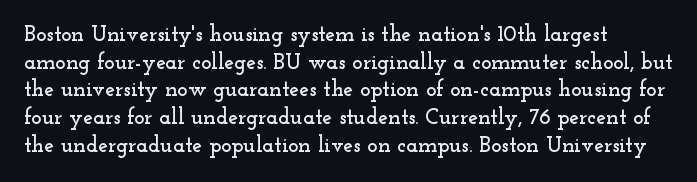
The image shows 22 px text type, upright; set left-aligned, normal line spacing (1.26x), normal letter spacing, not underlined.
